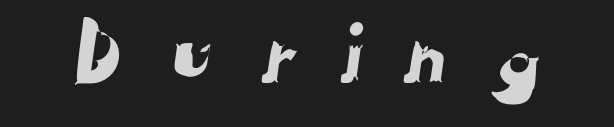
The text was rendered using a sans face with plain stroke endings. The specimen omits any rule beneath the text block's lines. The passage shown is typed in a proportional face where columns would drift. Someone cranked the tracking dial way up on this one.
